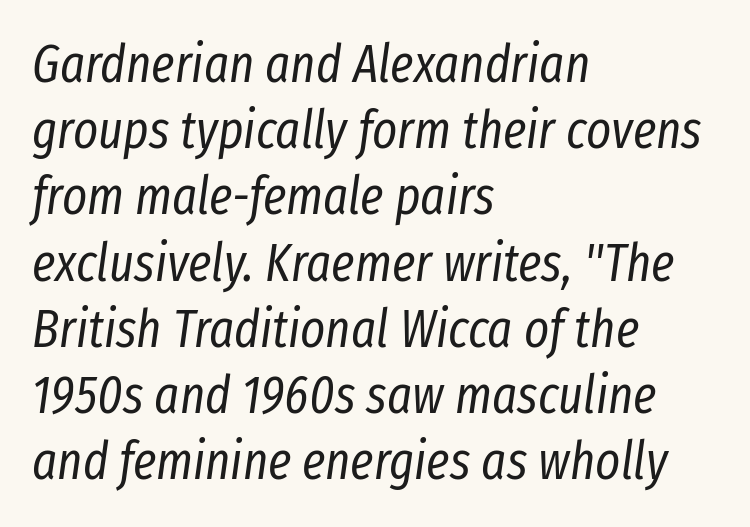
Q: Is the text bold? A: No.
Q: Is the text italic (slanted)? A: Yes, it leans right by about 8 degrees.
Q: Is the text underlined? A: No.
Q: How is the paragraph aligned? A: Left-aligned.
Q: Is the spacing between letters normal or unusually wide? A: Normal.
Q: Is the spacing between lines tight, normal or loose? A: Normal.
Q: Width (condensed, normal, or wide)? A: Condensed.
Q: Stroke contrast? A: Low.
Q: x-height? A: Medium.
Q: Monospaced? A: No.
